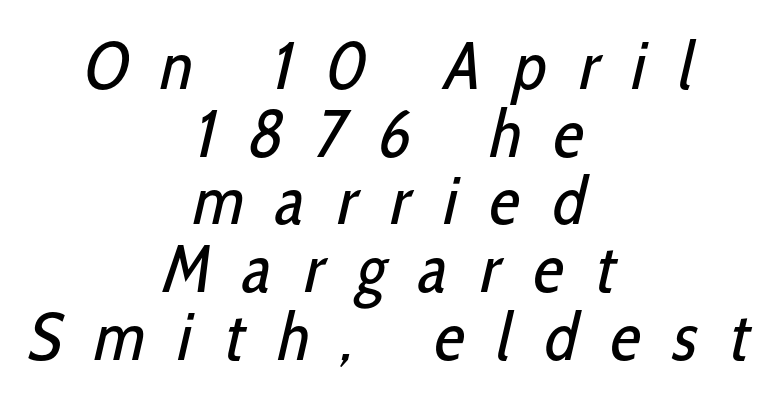
The image shows 67 px regular-weight, condensed sans-serif type; set centered, tight line spacing (1.01x), unusually wide letter spacing (+0.49 em), not underlined; low stroke contrast and a medium x-height.
